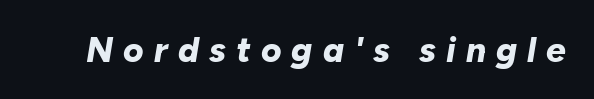
Q: Is the text bold? A: Yes.
Q: Is the text italic (slanted)? A: Yes, it leans right by about 10 degrees.
Q: Is the text underlined? A: No.
Q: Is the spacing between letters normal or unusually wide? A: Unusually wide.
Q: Width (condensed, normal, or wide)? A: Normal.
Q: Stroke contrast? A: Low.
Q: x-height? A: Medium.
Q: Monospaced? A: No.
